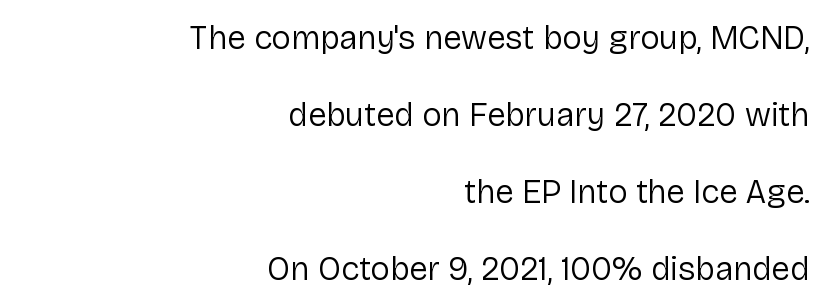
{"serif": "no", "italic": "no", "bold": "no", "weight": "regular", "width": "normal", "stroke_contrast": "low", "x_height": "medium", "monospaced": "no", "underline": "no", "align": "right", "line_spacing": "loose", "line_spacing_ratio": 2.33, "letter_spacing": "normal", "letter_spacing_em": 0.0, "glyph_px": 33}
